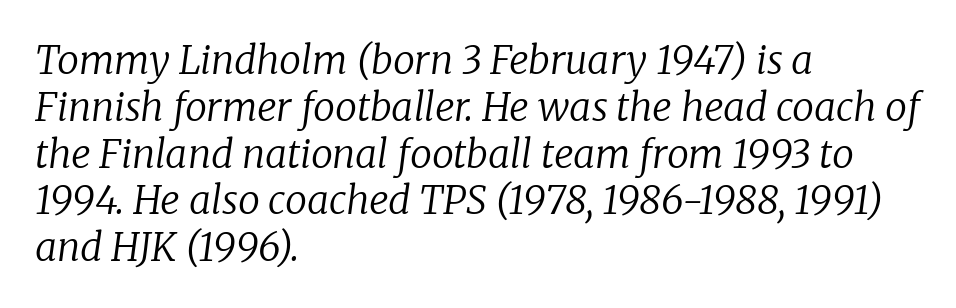
{"serif": "yes", "italic": "yes", "lean": "right", "slant_degrees": 8, "bold": "no", "weight": "regular", "width": "normal", "stroke_contrast": "low", "x_height": "medium", "monospaced": "no", "underline": "no", "align": "left", "line_spacing_ratio": 1.2, "letter_spacing": "normal", "letter_spacing_em": 0.0, "glyph_px": 39}
